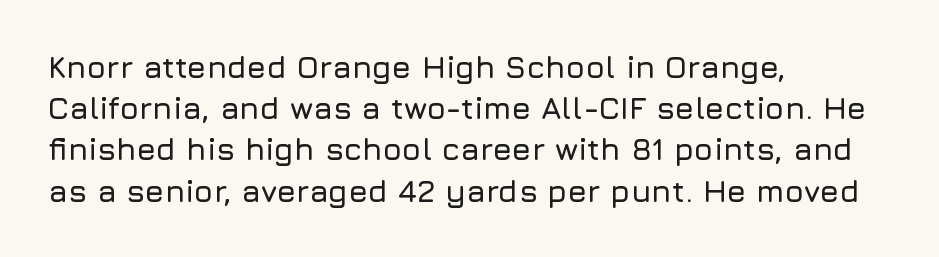
{"serif": "no", "italic": "no", "width": "normal", "stroke_contrast": "low", "x_height": "medium", "monospaced": "no", "underline": "no", "align": "left", "line_spacing": "normal", "line_spacing_ratio": 1.33, "letter_spacing": "normal", "letter_spacing_em": 0.0, "glyph_px": 31}
